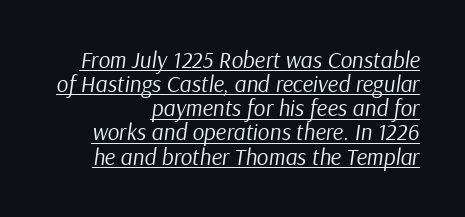
Heft: none added — not bold. You could call the tracking neutral — neither tight nor loose. Would a proofreader flag this as italicized? Yes. Interline gaps are noticeably narrow in this sample.
